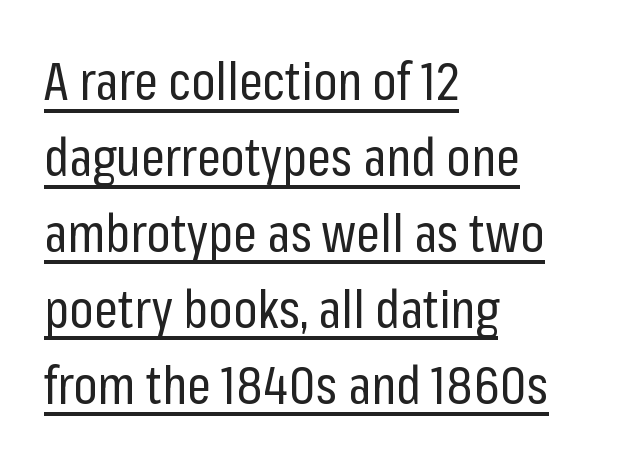
Q: Is the text bold? A: No.
Q: Is the text italic (slanted)? A: No, it is upright.
Q: Is the typeface a serif or a sans-serif typeface? A: Sans-serif.
Q: Is the text underlined? A: Yes.
Q: How is the paragraph aligned? A: Left-aligned.
Q: Is the spacing between letters normal or unusually wide? A: Normal.
Q: Is the spacing between lines tight, normal or loose? A: Normal.
Q: Width (condensed, normal, or wide)? A: Condensed.
Q: Stroke contrast? A: Low.
Q: x-height? A: Medium.
Q: Monospaced? A: No.
